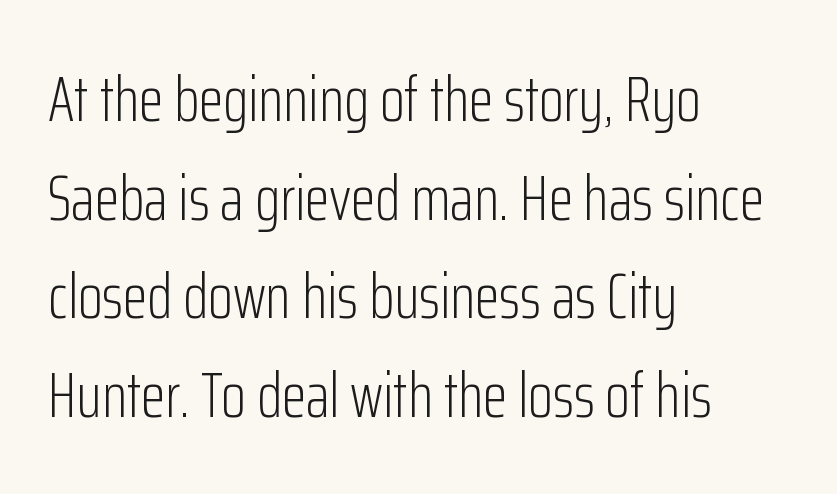
{"serif": "no", "italic": "no", "bold": "no", "weight": "light", "width": "condensed", "stroke_contrast": "low", "x_height": "medium", "monospaced": "no", "underline": "no", "align": "left", "line_spacing": "normal", "line_spacing_ratio": 1.54, "letter_spacing": "normal", "letter_spacing_em": 0.0, "glyph_px": 64}
